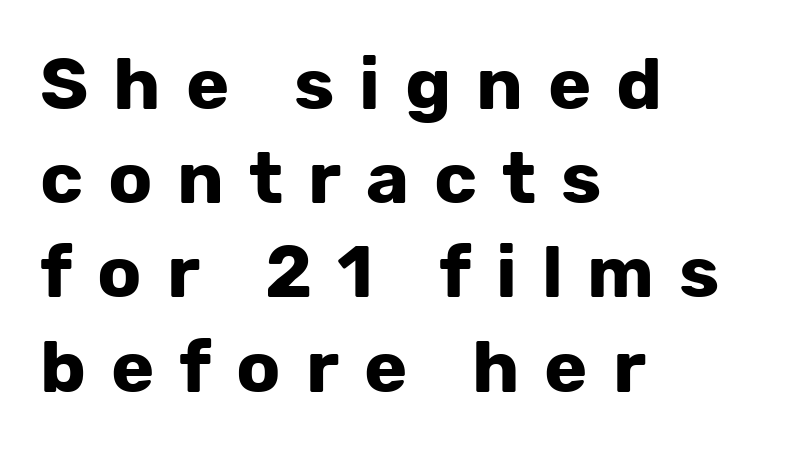
{"serif": "no", "italic": "no", "bold": "yes", "weight": "bold", "width": "normal", "stroke_contrast": "low", "x_height": "medium", "monospaced": "no", "underline": "no", "align": "left", "line_spacing": "normal", "line_spacing_ratio": 1.29, "letter_spacing": "wide", "letter_spacing_em": 0.34, "glyph_px": 73}
